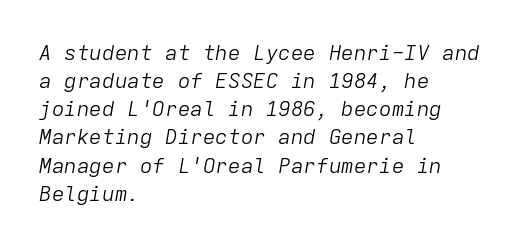
{"italic": "yes", "lean": "right", "slant_degrees": 9, "bold": "no", "underline": "no", "align": "left", "line_spacing": "normal", "line_spacing_ratio": 1.34, "letter_spacing": "normal", "letter_spacing_em": 0.0, "glyph_px": 21}
